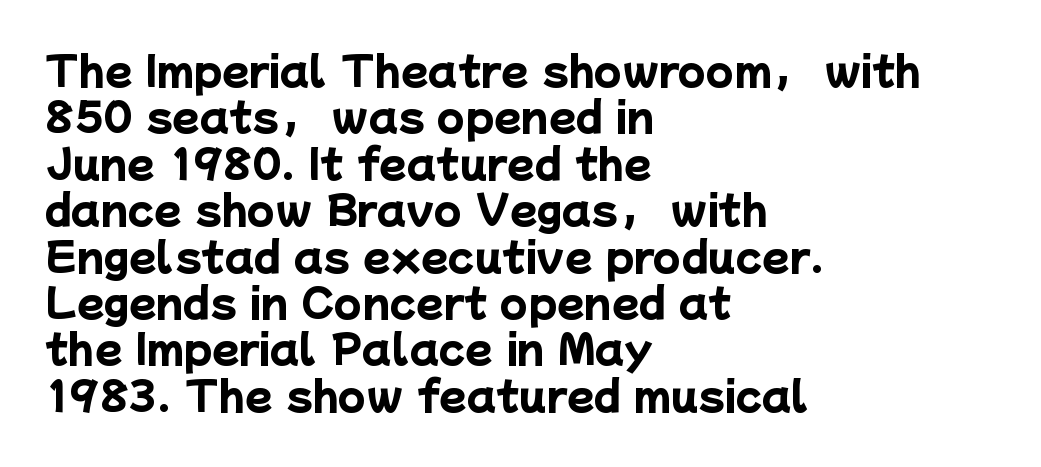
This sample uses plain, unmodified letter spacing. The baseline area is clear. Serif or sans? Sans — the stroke terminals are bare. Layout note: lines flush left.
